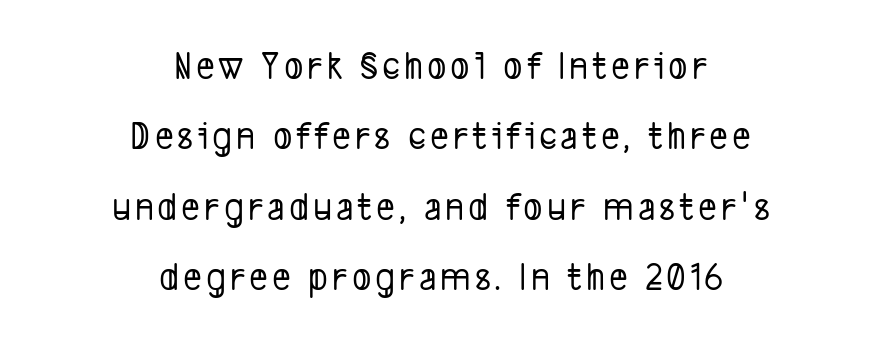
The image shows 40 px condensed sans-serif type; set centered, line spacing 1.76x, not underlined; low stroke contrast and a medium x-height.
